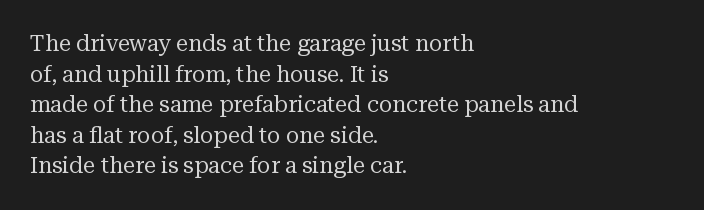
Q: Is the text bold? A: No.
Q: Is the text italic (slanted)? A: No, it is upright.
Q: Is the text underlined? A: No.
Q: How is the paragraph aligned? A: Left-aligned.
Q: Is the spacing between letters normal or unusually wide? A: Normal.
Q: Is the spacing between lines tight, normal or loose? A: Normal.
